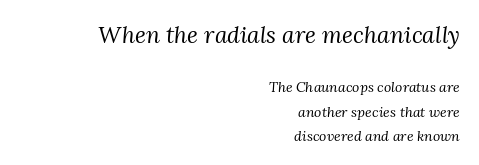
The area under the type is left untouched. The block sitting higher on the canvas is the one with enlarged characters. If you drew a line through each stem, it would be angled. Teacher's note: observe the even right margin — that is flush-right alignment.
